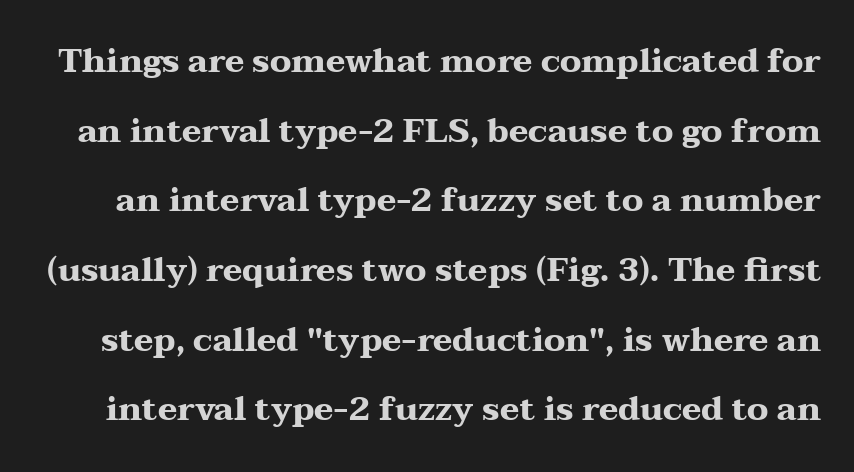
Tracking value appears to be zero — textbook default spacing. The lettering holds an erect, upright posture throughout. Does the type have serifs? Yes, each stem ends in a small foot. Typographic density is high because the face is bold.
